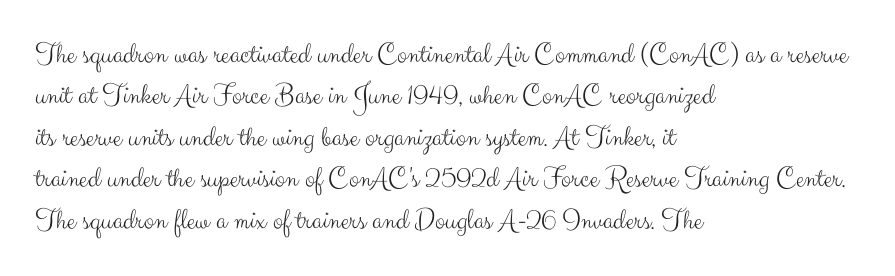
Q: Is the text bold? A: No.
Q: Is the text italic (slanted)? A: Yes.
Q: Is the typeface a serif or a sans-serif typeface? A: Sans-serif.
Q: Is the text underlined? A: No.
Q: How is the paragraph aligned? A: Left-aligned.
Q: Is the spacing between letters normal or unusually wide? A: Normal.
Q: Is the spacing between lines tight, normal or loose? A: Normal.
Q: Width (condensed, normal, or wide)? A: Normal.
Q: Stroke contrast? A: Medium.
Q: x-height? A: Small.
Q: Monospaced? A: No.
